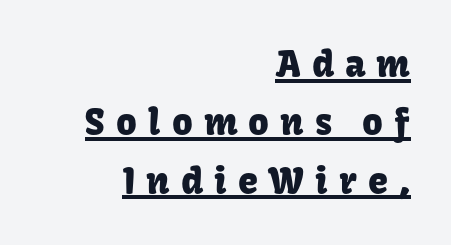
The image shows 36 px sans-serif type, upright; set right-aligned, normal line spacing (1.62x), unusually wide letter spacing (+0.31 em), underlined; low stroke contrast and a medium x-height.
